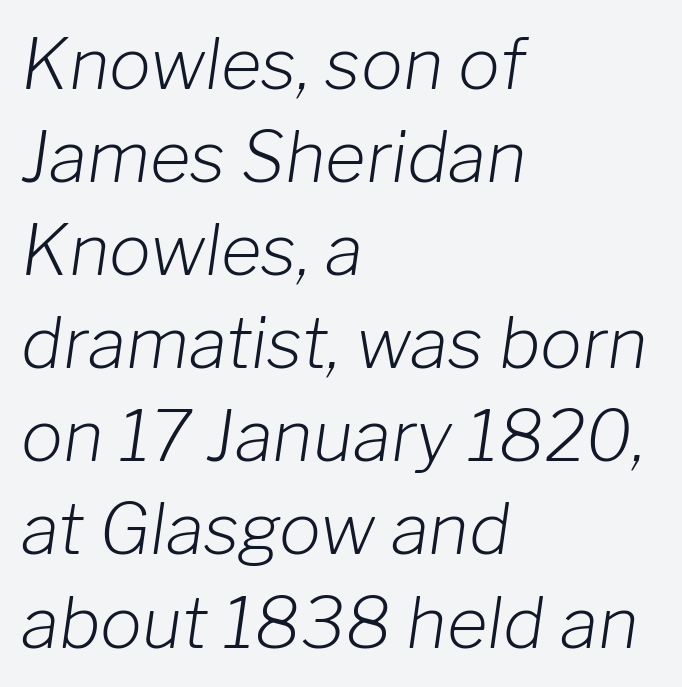
The image shows 70 px light type, italic (leaning right); set left-aligned, normal line spacing (1.33x), normal letter spacing, not underlined; low stroke contrast and a medium x-height.
